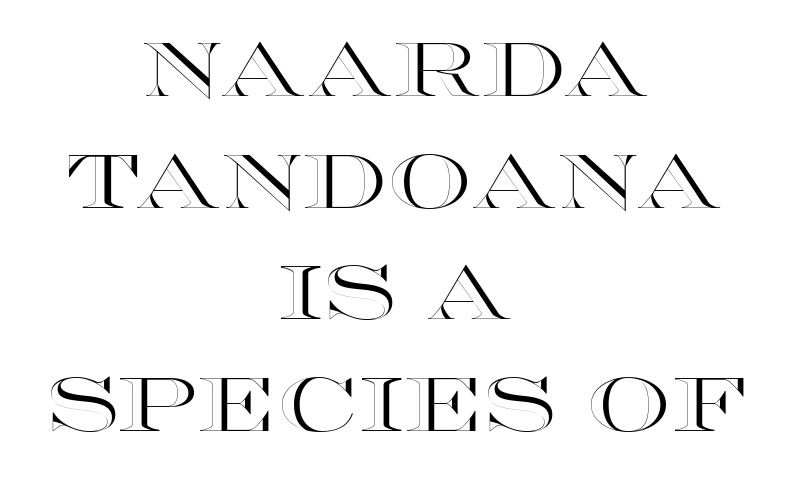
Clear beneath every line of the passage. Leading matches the norm, producing a regular column. This sample uses an upright cut, with every glyph sitting square on the baseline. Think of a printed novel: that variable character pitch is what you see here. Students, note that the glyphs here touch the page at normal intervals. Visually the block forms a symmetrical silhouette, jagged on both flanks.
